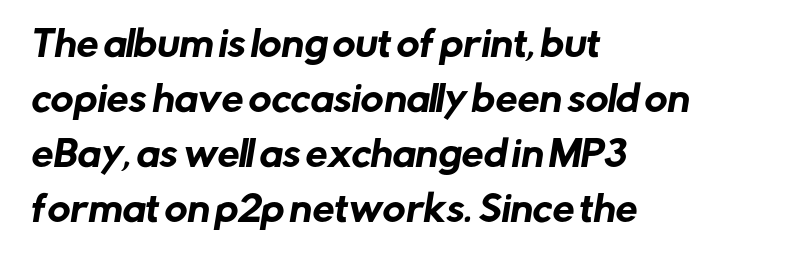
{"serif": "no", "width": "normal", "stroke_contrast": "low", "x_height": "medium", "monospaced": "no", "underline": "no", "align": "left", "line_spacing": "normal", "line_spacing_ratio": 1.57, "letter_spacing": "normal", "letter_spacing_em": 0.0, "glyph_px": 35}
